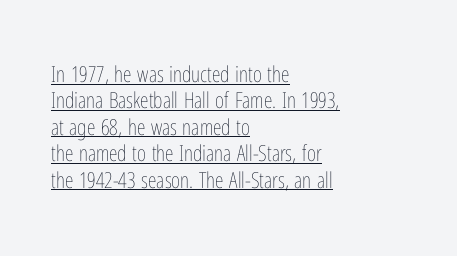
Q: Is the text bold? A: No.
Q: Is the text italic (slanted)? A: No, it is upright.
Q: Is the text underlined? A: Yes.
Q: How is the paragraph aligned? A: Left-aligned.
Q: Is the spacing between letters normal or unusually wide? A: Normal.
